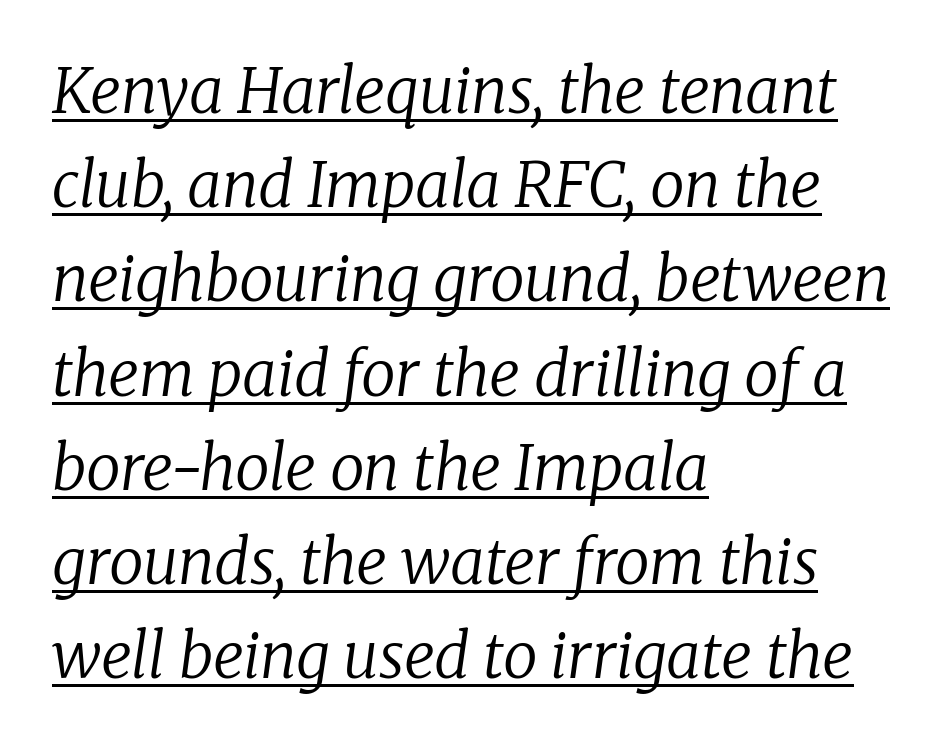
A rule runs beneath these lines of type. Is the block centered? No — it sits flush against the left margin. Does extra space separate the letters? No, they use regular spacing. Proportional: the letters do not fall into vertical columns.
